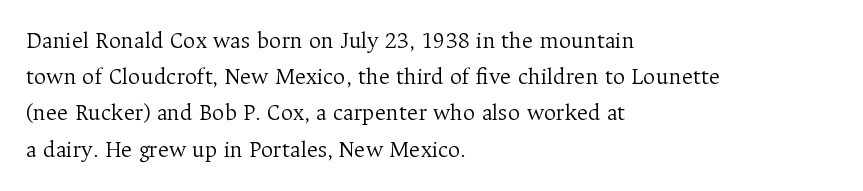
{"italic": "no", "bold": "no", "underline": "no", "align": "left", "line_spacing": "normal", "line_spacing_ratio": 1.51, "letter_spacing": "normal", "letter_spacing_em": 0.0, "glyph_px": 24}
